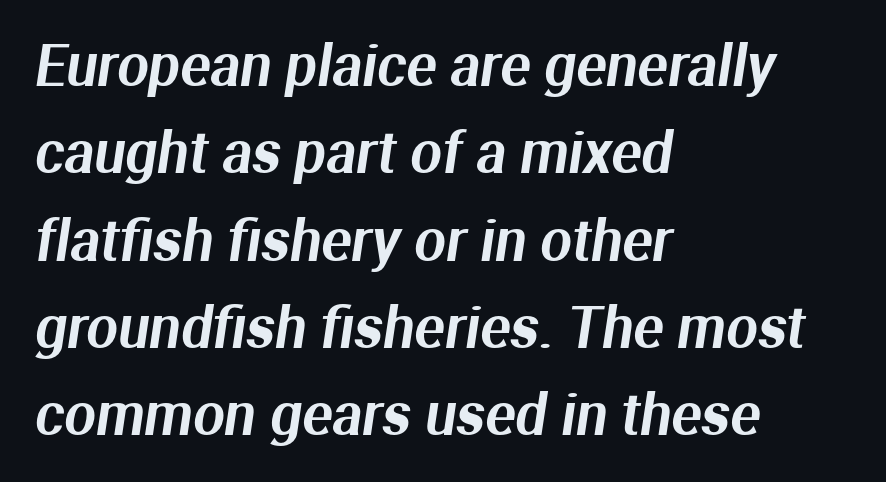
Type style note: lacks serifs. If you drew a ruler down the left edge, every line would touch it. Vertically, the passage feels balanced, rows spaced as you'd expect. The gaps between neighbouring characters are ordinary and unremarkable. A bare baseline throughout the passage.
